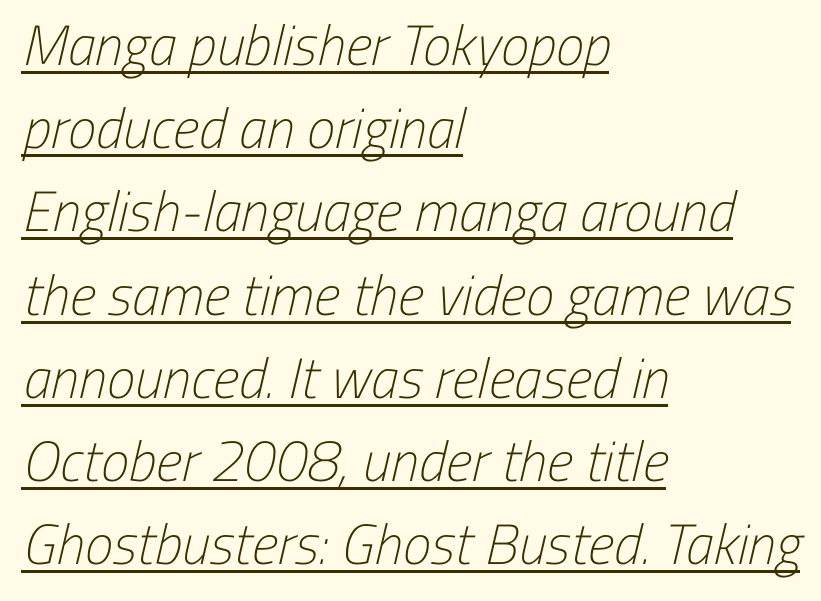
Leading: standard. The tracking reads as untouched default to a designer's eye. Compared with a typical body face, this is equally light or lighter still. Do the characters align in a grid? No, the font is proportional.
